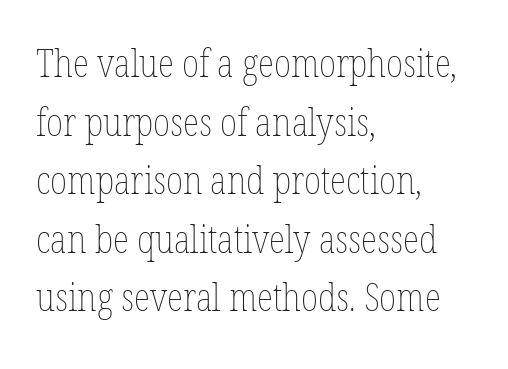
The passage shown is not underscored anywhere. Weight: not bold — regular or lighter. This is roman type, the default non-slanted kind. Looks like regular typesetting: each glyph gets only the width it needs.
